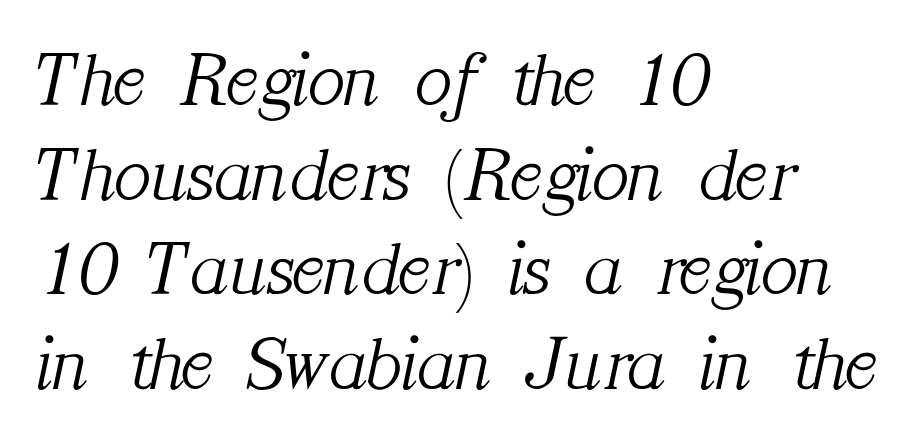
Q: Is the text bold? A: No.
Q: Is the text italic (slanted)? A: Yes, it leans right by about 12 degrees.
Q: Is the typeface a serif or a sans-serif typeface? A: Serif.
Q: Is the text underlined? A: No.
Q: How is the paragraph aligned? A: Left-aligned.
Q: Is the spacing between letters normal or unusually wide? A: Normal.
Q: Width (condensed, normal, or wide)? A: Normal.
Q: Stroke contrast? A: Medium.
Q: x-height? A: Medium.
Q: Monospaced? A: No.
